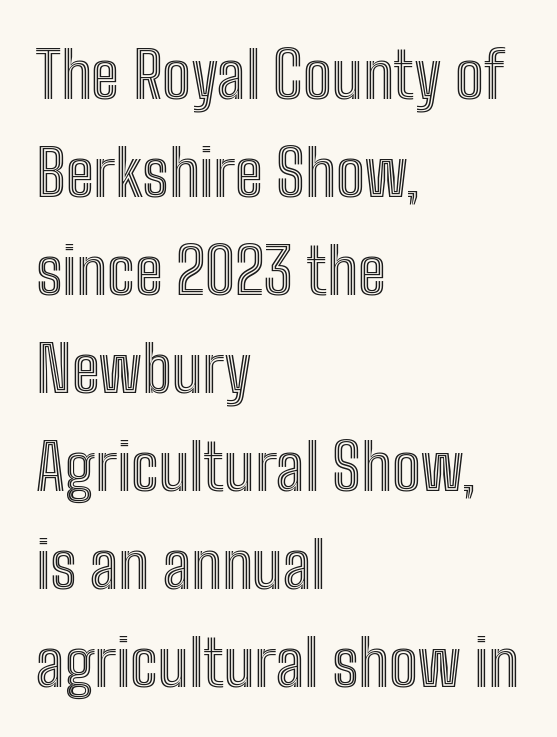
The image shows 64 px condensed type, upright; set left-aligned, normal line spacing (1.53x), normal letter spacing, not underlined; a medium x-height.
